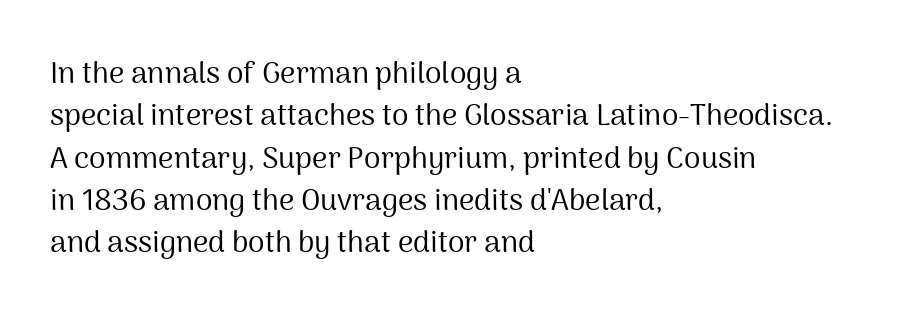
The image shows 30 px regular-weight sans-serif type, upright; set left-aligned, normal line spacing (1.41x), normal letter spacing, not underlined; medium stroke contrast and a medium x-height.
